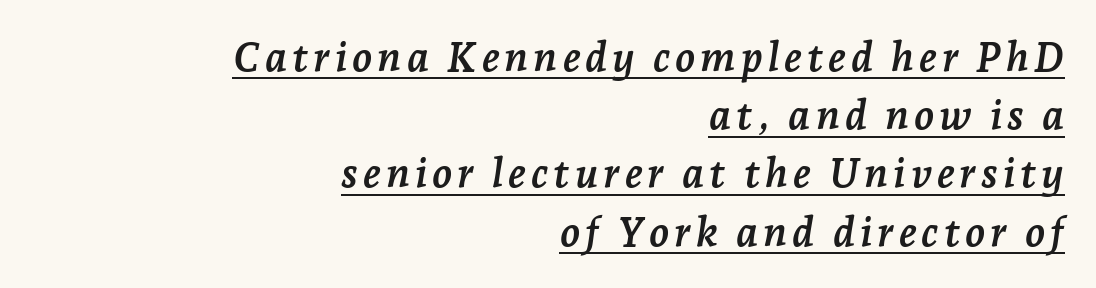
The image shows 41 px semibold serif type, italic (leaning right); set right-aligned, normal line spacing (1.42x), underlined; low stroke contrast and a medium x-height.
